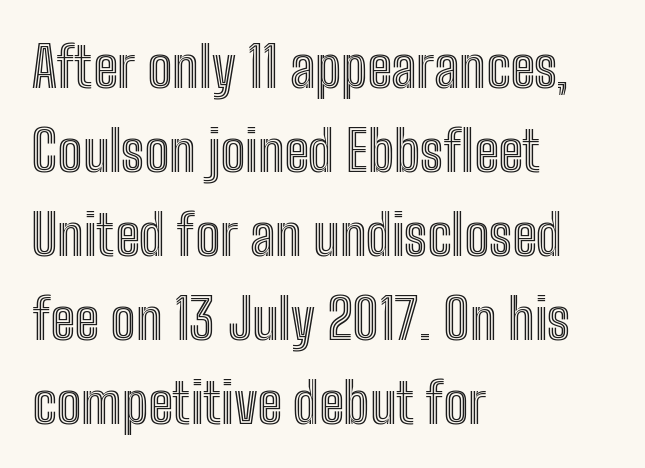
If you measured baseline to baseline, you'd find a middling distance. A typesetter would call this proportional, since set widths differ per character. The text block is weighted toward the left margin, trailing off unevenly rightward. No extra tracking has been applied to these lines. This rendering features lettering with no underline. Every stem runs plumb, perpendicular to the baseline.
